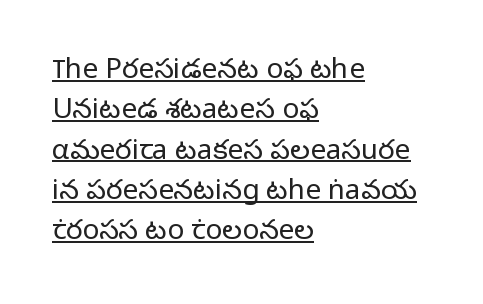
{"serif": "no", "italic": "no", "bold": "no", "weight": "light", "width": "normal", "stroke_contrast": "low", "x_height": "medium", "monospaced": "no", "underline": "yes", "align": "left", "line_spacing": "normal", "line_spacing_ratio": 1.44, "letter_spacing": "normal", "letter_spacing_em": 0.0, "glyph_px": 28}
